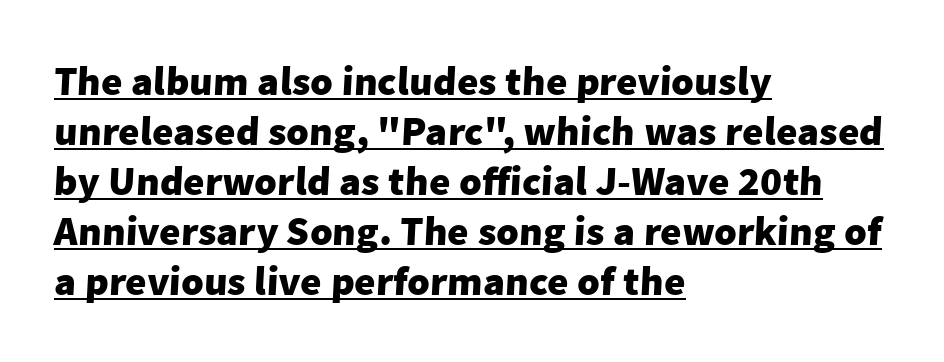
The image shows 41 px heavy sans-serif type; set left-aligned, line spacing 1.22x, normal letter spacing, underlined; low stroke contrast and a medium x-height.
